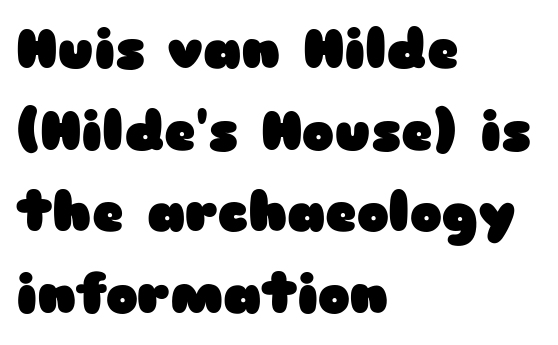
Q: Is the text bold? A: Yes.
Q: Is the text italic (slanted)? A: No, it is upright.
Q: Is the typeface a serif or a sans-serif typeface? A: Sans-serif.
Q: Is the text underlined? A: No.
Q: How is the paragraph aligned? A: Left-aligned.
Q: Is the spacing between letters normal or unusually wide? A: Normal.
Q: Is the spacing between lines tight, normal or loose? A: Normal.
Q: Width (condensed, normal, or wide)? A: Wide.
Q: Stroke contrast? A: Low.
Q: x-height? A: Medium.
Q: Monospaced? A: No.
